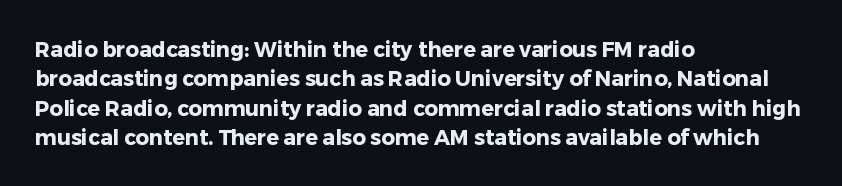
The image shows 21 px bold type, upright; set left-aligned, normal line spacing (1.4x), normal letter spacing, not underlined.
